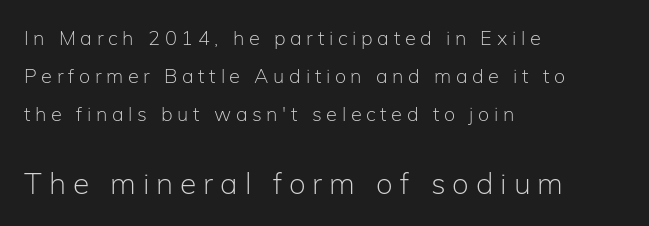
The image shows 30 px light sans-serif type, upright; set left-aligned, loose line spacing (1.91x), unusually wide letter spacing (+0.23 em), not underlined; the second (bottom) block is 1.5x larger; low stroke contrast and a medium x-height.
